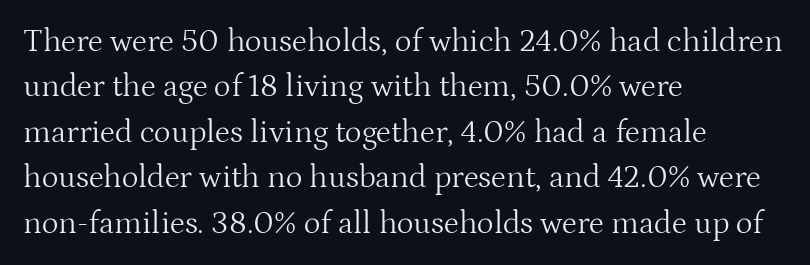
{"serif": "yes", "italic": "no", "bold": "no", "weight": "light", "width": "normal", "stroke_contrast": "medium", "x_height": "medium", "monospaced": "no", "underline": "no", "align": "left", "line_spacing": "normal", "line_spacing_ratio": 1.42, "letter_spacing": "normal", "letter_spacing_em": 0.0, "glyph_px": 32}
